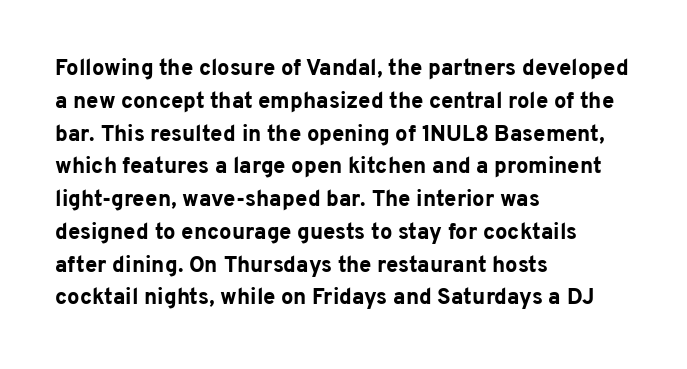
{"italic": "no", "bold": "yes", "underline": "no", "align": "left", "line_spacing": "normal", "line_spacing_ratio": 1.49, "letter_spacing": "normal", "letter_spacing_em": 0.0, "glyph_px": 22}
